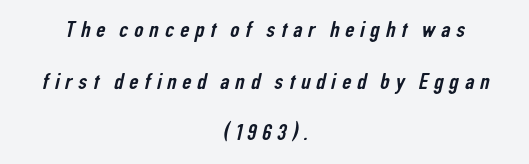
Q: Is the text underlined? A: No.
Q: How is the paragraph aligned? A: Centered.
Q: Is the spacing between letters normal or unusually wide? A: Unusually wide.
Q: Is the spacing between lines tight, normal or loose? A: Loose.
